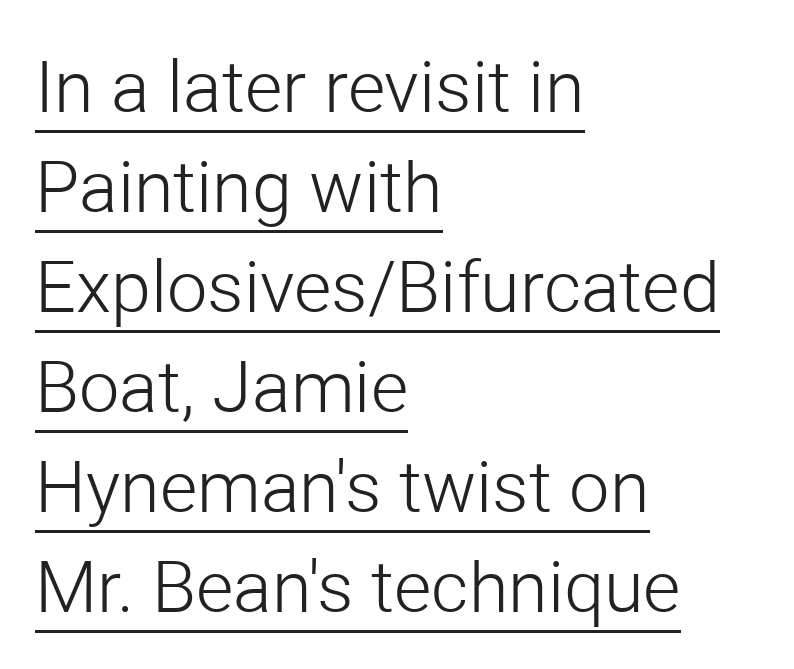
{"serif": "no", "italic": "no", "bold": "no", "weight": "light", "width": "normal", "stroke_contrast": "low", "x_height": "medium", "monospaced": "no", "underline": "yes", "align": "left", "line_spacing": "normal", "line_spacing_ratio": 1.39, "letter_spacing": "normal", "letter_spacing_em": 0.0, "glyph_px": 72}
